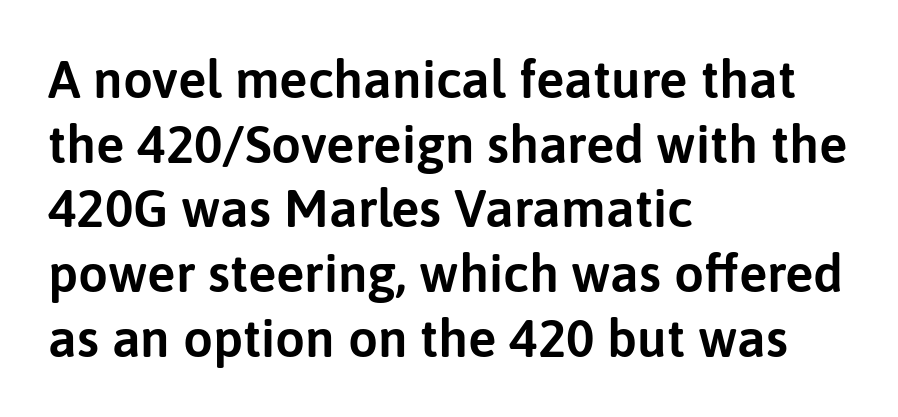
The image shows 53 px sans-serif type, upright; set left-aligned, line spacing 1.22x, normal letter spacing, not underlined; low stroke contrast and a medium x-height.
